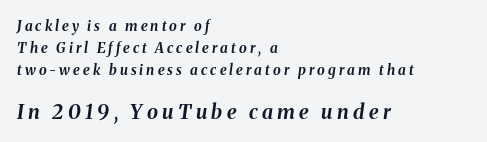
Q: Is the text bold? A: Yes.
Q: Is the text italic (slanted)? A: Yes, it leans right by about 8 degrees.
Q: Is the text underlined? A: No.
Q: How is the paragraph aligned? A: Left-aligned.
Q: Is the spacing between letters normal or unusually wide? A: Unusually wide.
Q: Is the spacing between lines tight, normal or loose? A: Normal.
Q: Which block of text is set in a larger size, the first (top) or the second (bottom)? A: The second (bottom) one.
